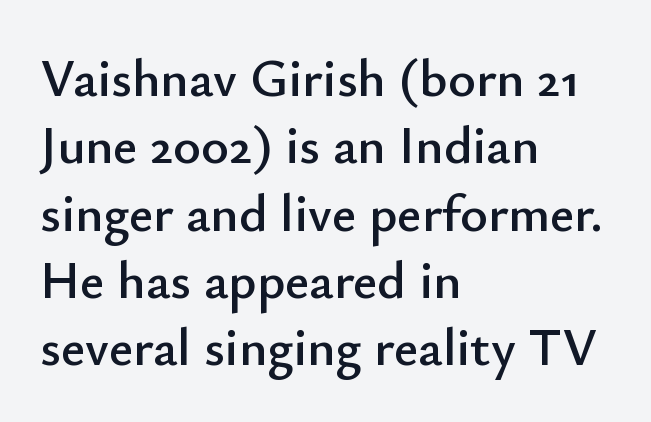
Q: Is the text italic (slanted)? A: No, it is upright.
Q: Is the typeface a serif or a sans-serif typeface? A: Sans-serif.
Q: Is the text underlined? A: No.
Q: How is the paragraph aligned? A: Left-aligned.
Q: Is the spacing between letters normal or unusually wide? A: Normal.
Q: Is the spacing between lines tight, normal or loose? A: Normal.
Q: Width (condensed, normal, or wide)? A: Normal.
Q: Stroke contrast? A: Low.
Q: x-height? A: Small.
Q: Monospaced? A: No.
